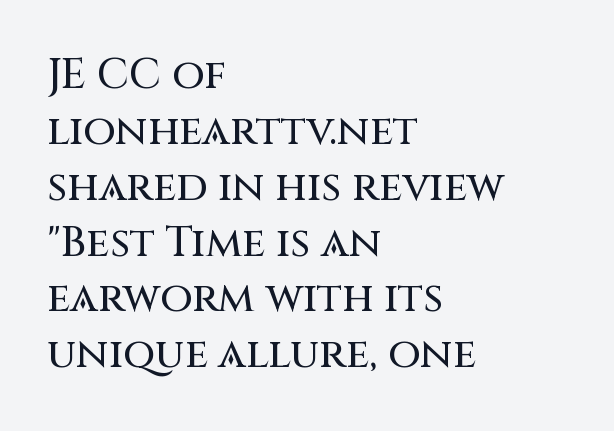
Q: Is the text italic (slanted)? A: No, it is upright.
Q: Is the typeface a serif or a sans-serif typeface? A: Sans-serif.
Q: Is the text underlined? A: No.
Q: How is the paragraph aligned? A: Left-aligned.
Q: Is the spacing between letters normal or unusually wide? A: Normal.
Q: Is the spacing between lines tight, normal or loose? A: Normal.
Q: Width (condensed, normal, or wide)? A: Normal.
Q: Stroke contrast? A: Medium.
Q: x-height? A: Large.
Q: Monospaced? A: No.
